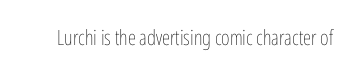
{"italic": "no", "bold": "no", "underline": "no", "letter_spacing": "normal", "letter_spacing_em": 0.0, "glyph_px": 21}
